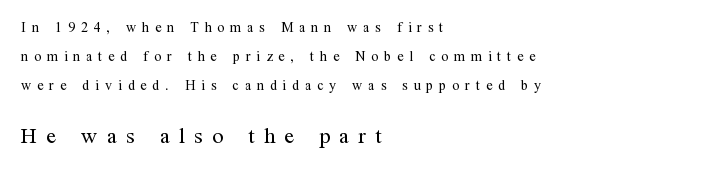
{"italic": "no", "bold": "no", "underline": "no", "align": "left", "line_spacing": "loose", "line_spacing_ratio": 2.06, "letter_spacing": "wide", "letter_spacing_em": 0.42, "larger_block": "second", "size_ratio": 1.57, "glyph_px": 22}
